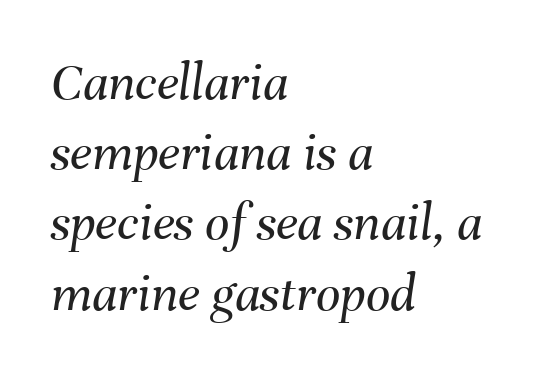
Q: Is the text bold? A: No.
Q: Is the text italic (slanted)? A: Yes, it leans right by about 8 degrees.
Q: Is the text underlined? A: No.
Q: How is the paragraph aligned? A: Left-aligned.
Q: Is the spacing between letters normal or unusually wide? A: Normal.
Q: Is the spacing between lines tight, normal or loose? A: Normal.
Q: Width (condensed, normal, or wide)? A: Normal.
Q: Stroke contrast? A: Medium.
Q: x-height? A: Medium.
Q: Monospaced? A: No.
